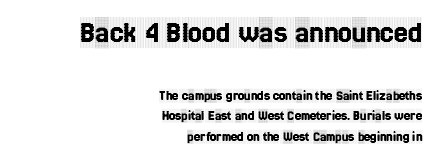
Q: Is the text italic (slanted)? A: No, it is upright.
Q: Is the typeface a serif or a sans-serif typeface? A: Serif.
Q: Is the text underlined? A: No.
Q: How is the paragraph aligned? A: Right-aligned.
Q: Is the spacing between letters normal or unusually wide? A: Normal.
Q: Is the spacing between lines tight, normal or loose? A: Normal.
Q: Which block of text is set in a larger size, the first (top) or the second (bottom)? A: The first (top) one.
Q: Width (condensed, normal, or wide)? A: Condensed.
Q: x-height? A: Large.
Q: Monospaced? A: No.
